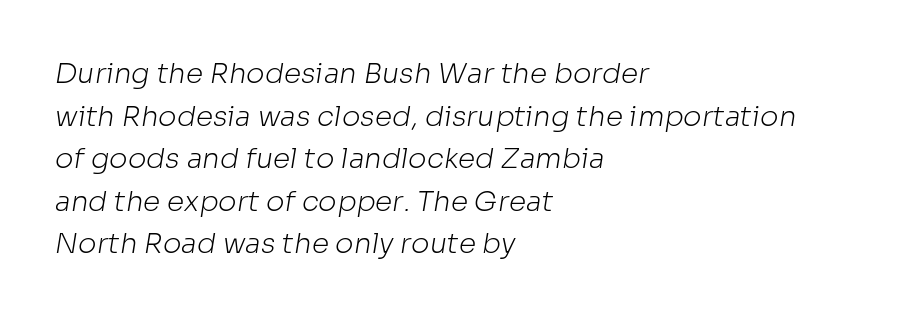
A typesetter would call this leading conventional body-copy spacing. Look at the tracking — it's just the regular setting, nothing added. Check where the strokes stop: nothing finishes them off — pure sans. The typesetter chose a ragged-right arrangement here. Is the type heavy? It reads as light-to-regular instead. Do the characters align in a grid? No, the font is proportional.
